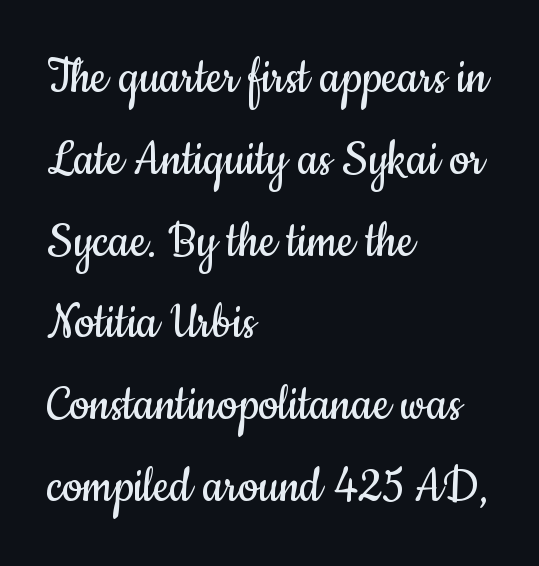
Letters rest on an invisible, unmarked baseline. Regarding leading, the lines here are spaced in the standard way. These lines are composed in type without serifs. Line starts are locked; line ends wander. Short note: letters normally spaced.
